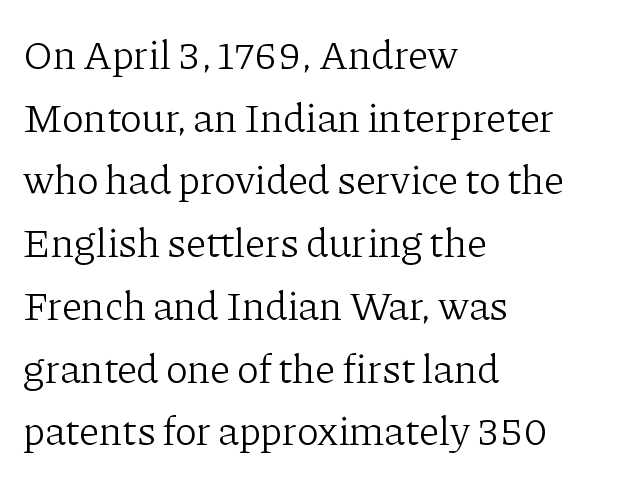
Notice how the passage keeps a crisp vertical edge on the left only. The passage shown is typed in a proportional face where columns would drift. Horizontal bands of white between lines are of average thickness. Each letter's strokes conclude with small projecting serifs. The specimen reads as upright at a glance. Underlining? Definitely not there.
